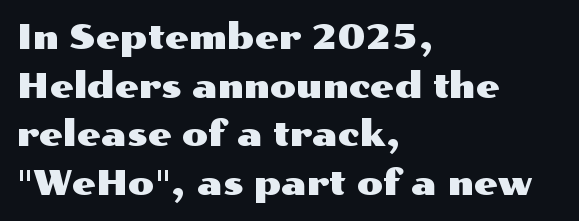
The image shows 34 px wide sans-serif type, upright; set left-aligned, normal line spacing (1.43x), normal letter spacing, not underlined; medium stroke contrast and a medium x-height.
